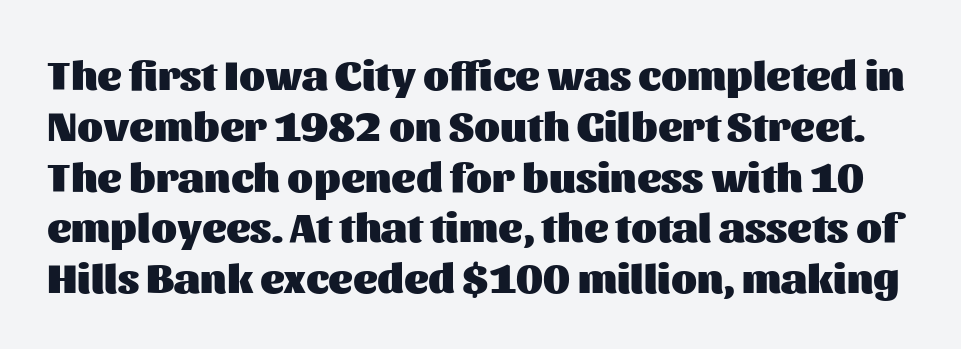
Q: Is the text bold? A: Yes.
Q: Is the text italic (slanted)? A: No, it is upright.
Q: Is the typeface a serif or a sans-serif typeface? A: Sans-serif.
Q: Is the text underlined? A: No.
Q: Is the spacing between letters normal or unusually wide? A: Normal.
Q: Width (condensed, normal, or wide)? A: Normal.
Q: Stroke contrast? A: Medium.
Q: x-height? A: Medium.
Q: Monospaced? A: No.
